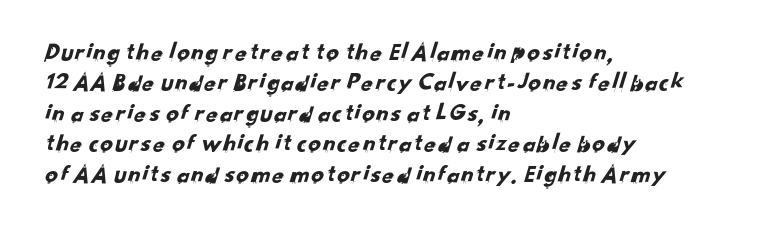
{"underline": "no", "align": "left", "line_spacing_ratio": 1.22, "letter_spacing": "normal", "letter_spacing_em": 0.0, "glyph_px": 25}
